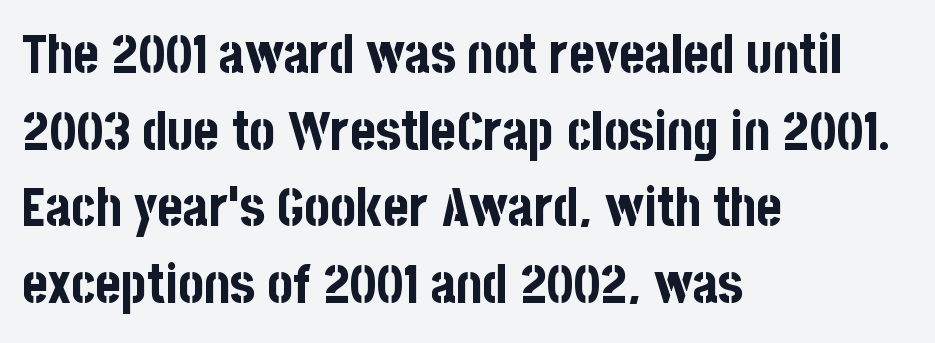
Q: Is the text bold? A: Yes.
Q: Is the text italic (slanted)? A: No, it is upright.
Q: Is the typeface a serif or a sans-serif typeface? A: Sans-serif.
Q: Is the text underlined? A: No.
Q: How is the paragraph aligned? A: Left-aligned.
Q: Is the spacing between letters normal or unusually wide? A: Normal.
Q: Is the spacing between lines tight, normal or loose? A: Normal.
Q: Width (condensed, normal, or wide)? A: Condensed.
Q: Stroke contrast? A: Low.
Q: x-height? A: Large.
Q: Monospaced? A: No.
